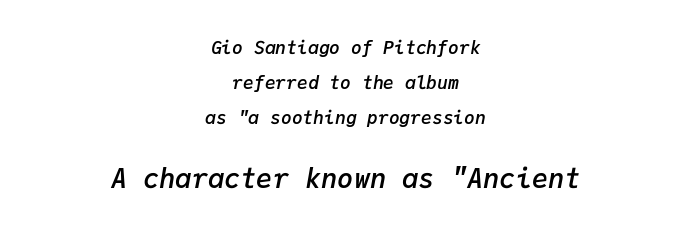
Q: Is the text bold? A: Semi-bold.
Q: Is the text italic (slanted)? A: Yes, it leans right by about 9 degrees.
Q: Is the text underlined? A: No.
Q: How is the paragraph aligned? A: Centered.
Q: Is the spacing between letters normal or unusually wide? A: Normal.
Q: Is the spacing between lines tight, normal or loose? A: Loose.
Q: Which block of text is set in a larger size, the first (top) or the second (bottom)? A: The second (bottom) one.
